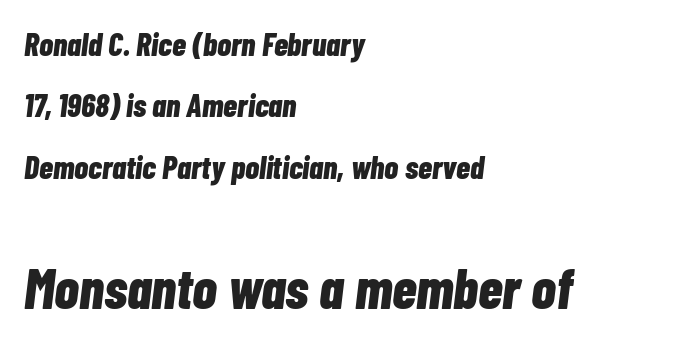
{"italic": "yes", "lean": "right", "slant_degrees": 7, "bold": "yes", "weight": "bold", "width": "condensed", "stroke_contrast": "low", "x_height": "medium", "monospaced": "no", "underline": "no", "align": "left", "line_spacing": "loose", "line_spacing_ratio": 1.92, "letter_spacing": "normal", "letter_spacing_em": 0.0, "larger_block": "second", "size_ratio": 1.75, "glyph_px": 56}
